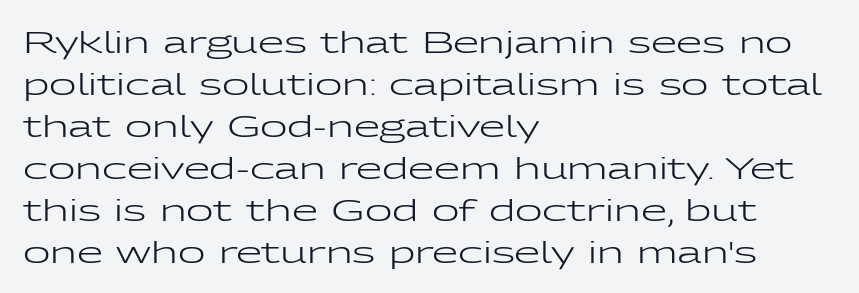
The image shows 30 px regular-weight, wide sans-serif type, upright; set left-aligned, normal line spacing (1.4x), normal letter spacing, not underlined; low stroke contrast and a medium x-height.
